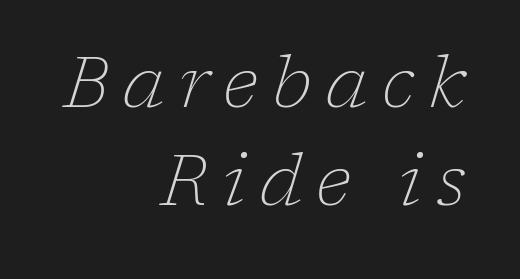
Q: Is the text bold? A: No.
Q: Is the text italic (slanted)? A: Yes, it leans right by about 17 degrees.
Q: Is the typeface a serif or a sans-serif typeface? A: Serif.
Q: Is the text underlined? A: No.
Q: How is the paragraph aligned? A: Right-aligned.
Q: Is the spacing between letters normal or unusually wide? A: Unusually wide.
Q: Is the spacing between lines tight, normal or loose? A: Normal.
Q: Width (condensed, normal, or wide)? A: Normal.
Q: Stroke contrast? A: Low.
Q: x-height? A: Medium.
Q: Monospaced? A: No.
